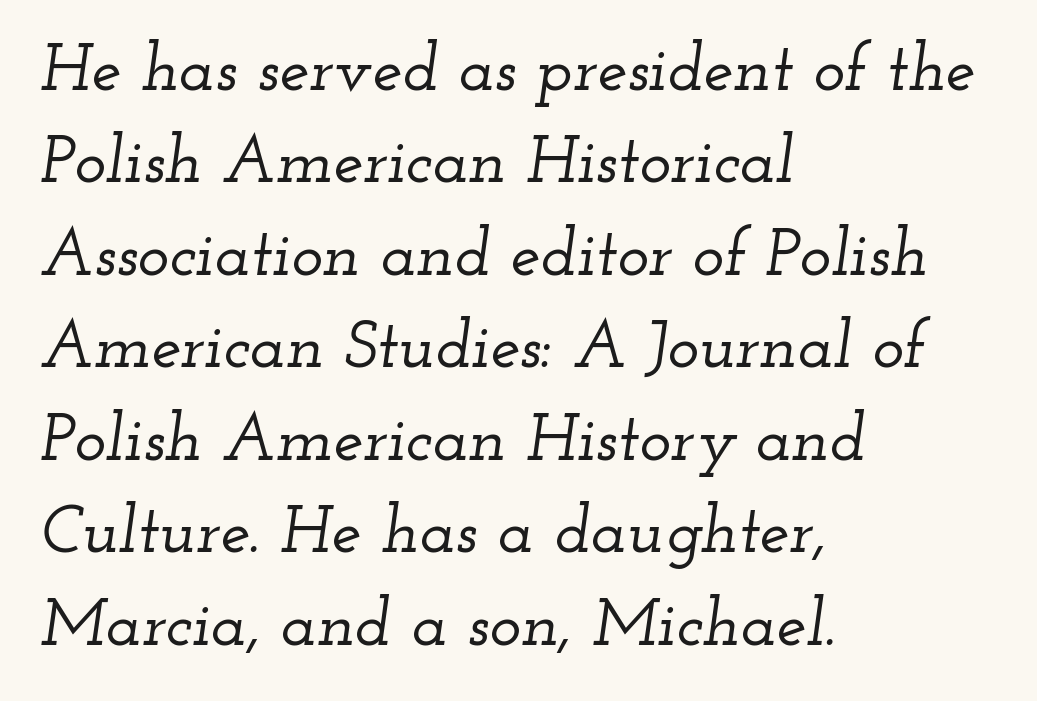
Q: Is the text italic (slanted)? A: Yes, it leans right by about 12 degrees.
Q: Is the typeface a serif or a sans-serif typeface? A: Serif.
Q: Is the text underlined? A: No.
Q: How is the paragraph aligned? A: Left-aligned.
Q: Is the spacing between letters normal or unusually wide? A: Normal.
Q: Is the spacing between lines tight, normal or loose? A: Normal.
Q: Width (condensed, normal, or wide)? A: Wide.
Q: Stroke contrast? A: Low.
Q: x-height? A: Small.
Q: Monospaced? A: No.
